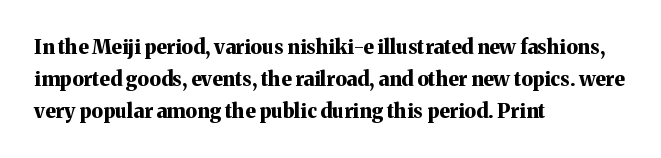
The image shows 20 px bold type, upright; set left-aligned, normal line spacing (1.59x), normal letter spacing, not underlined.
